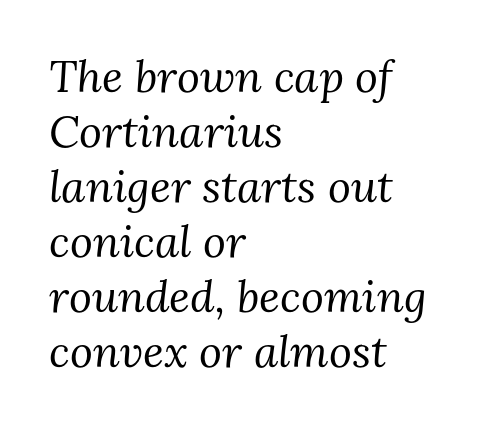
Q: Is the text bold? A: No.
Q: Is the text italic (slanted)? A: Yes, it leans right by about 3 degrees.
Q: Is the typeface a serif or a sans-serif typeface? A: Serif.
Q: Is the text underlined? A: No.
Q: How is the paragraph aligned? A: Left-aligned.
Q: Is the spacing between letters normal or unusually wide? A: Normal.
Q: Is the spacing between lines tight, normal or loose? A: Normal.
Q: Width (condensed, normal, or wide)? A: Normal.
Q: Stroke contrast? A: Medium.
Q: x-height? A: Medium.
Q: Monospaced? A: No.
